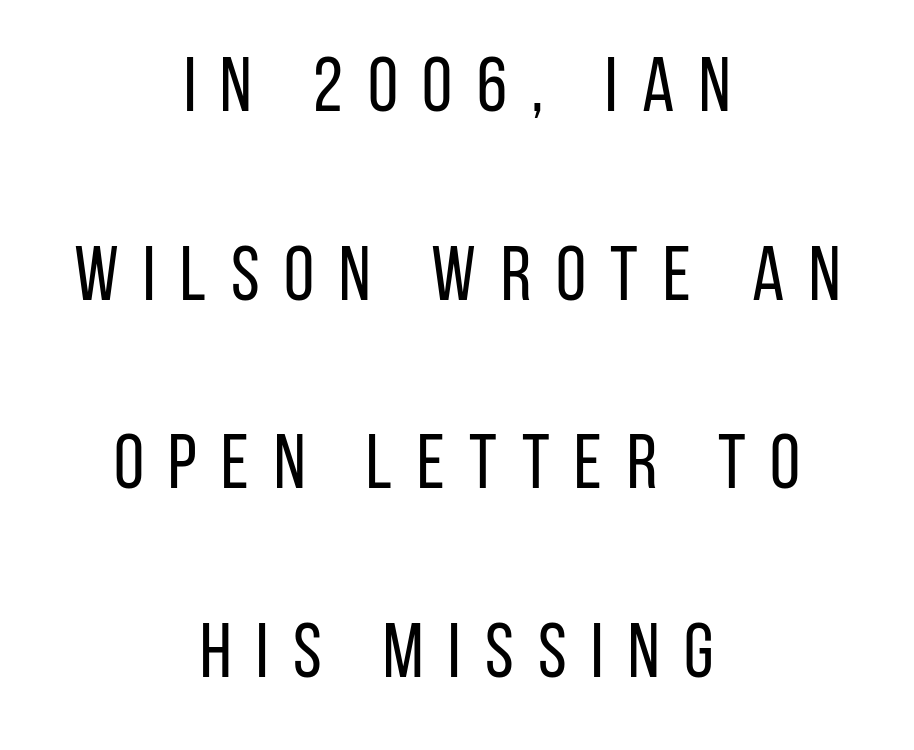
Q: Is the text bold? A: No.
Q: Is the text italic (slanted)? A: No, it is upright.
Q: Is the typeface a serif or a sans-serif typeface? A: Sans-serif.
Q: Is the text underlined? A: No.
Q: How is the paragraph aligned? A: Centered.
Q: Is the spacing between letters normal or unusually wide? A: Unusually wide.
Q: Is the spacing between lines tight, normal or loose? A: Loose.
Q: Width (condensed, normal, or wide)? A: Condensed.
Q: Stroke contrast? A: Low.
Q: x-height? A: Large.
Q: Monospaced? A: No.
